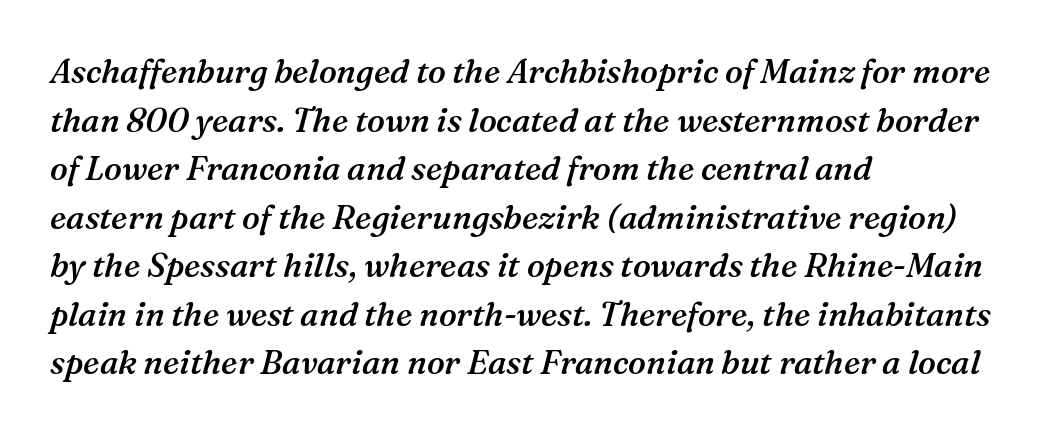
Notice how descenders clear the ascenders below comfortably — that's standard leading. Line starts are locked; line ends wander. A typesetter would mark this as italic. A somewhat darkened texture: the type is semibold rather than bold. Is this a sans? No — the strokes have serifs.
